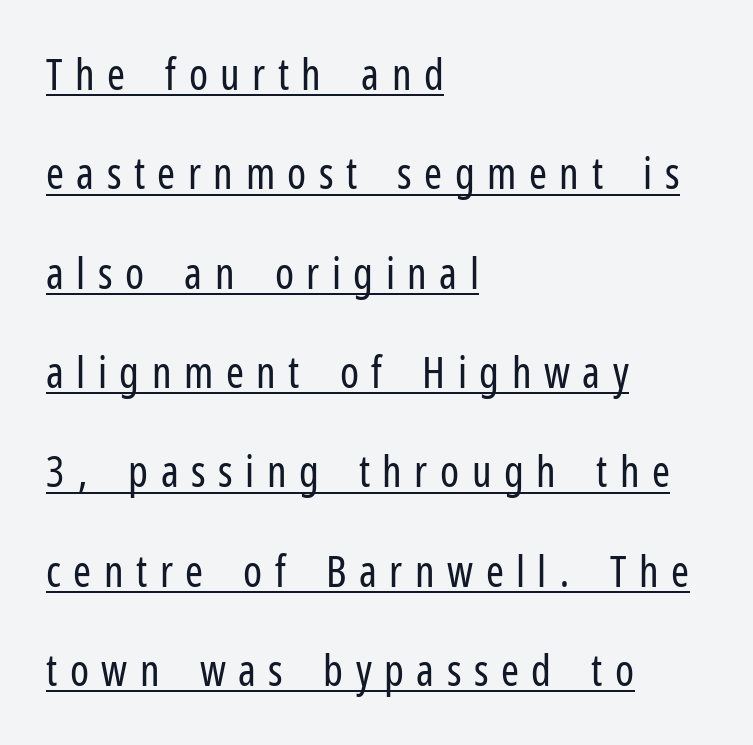
The image shows 43 px regular-weight, condensed sans-serif type, upright; set left-aligned, loose line spacing (2.31x), unusually wide letter spacing (+0.29 em), underlined; low stroke contrast and a medium x-height.
